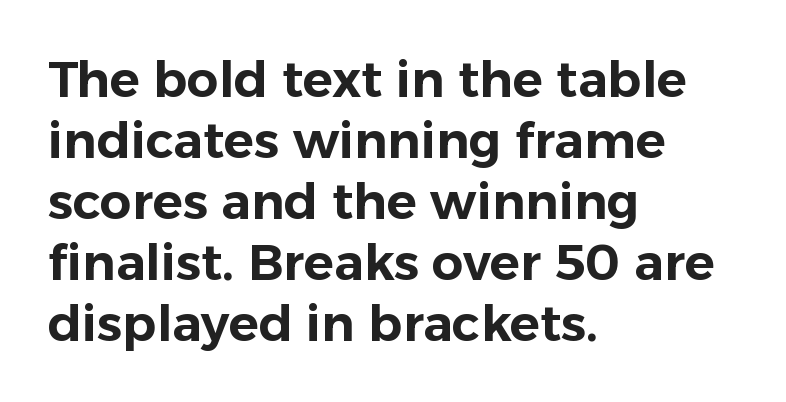
Do the letters lean? They stand straight. Characters follow at the spacing the type designer built in. Clear beneath every line of the passage. Font category for this specimen: sans-serif. If you drew a ruler down the left edge, every line would touch it.
